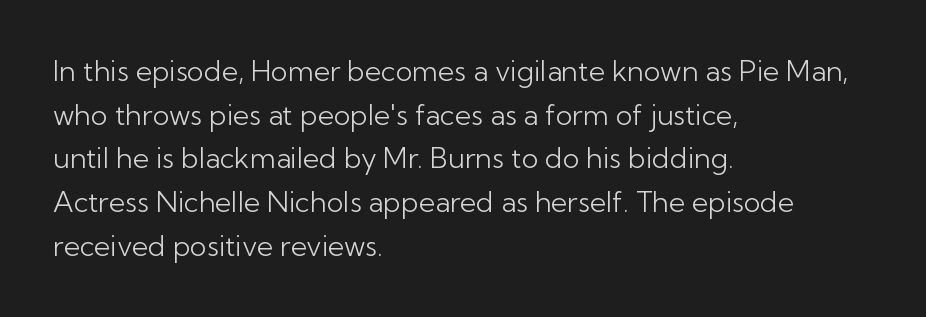
The image shows 28 px light sans-serif type, upright; set left-aligned, normal line spacing (1.56x), normal letter spacing, not underlined; low stroke contrast and a medium x-height.
